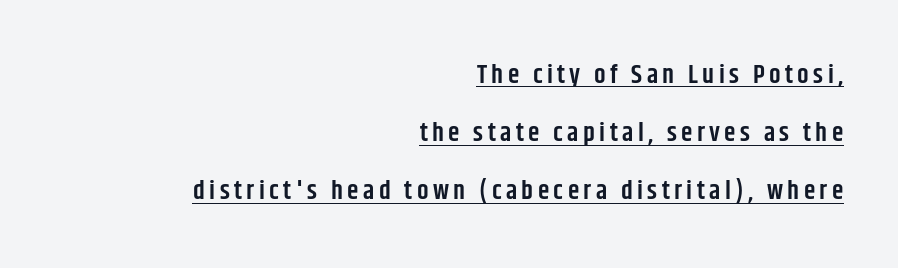
The image shows 26 px text type, upright; set right-aligned, loose line spacing (2.24x), underlined.
